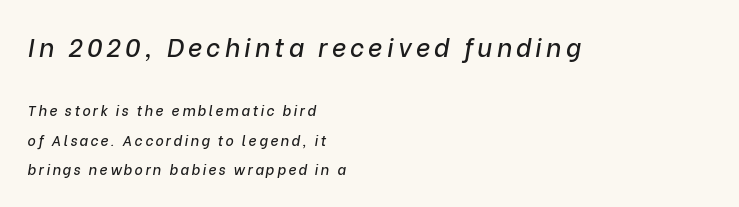
Q: Is the text italic (slanted)? A: Yes, it leans right by about 9 degrees.
Q: Is the text underlined? A: No.
Q: How is the paragraph aligned? A: Left-aligned.
Q: Is the spacing between lines tight, normal or loose? A: Loose.
Q: Which block of text is set in a larger size, the first (top) or the second (bottom)? A: The first (top) one.
